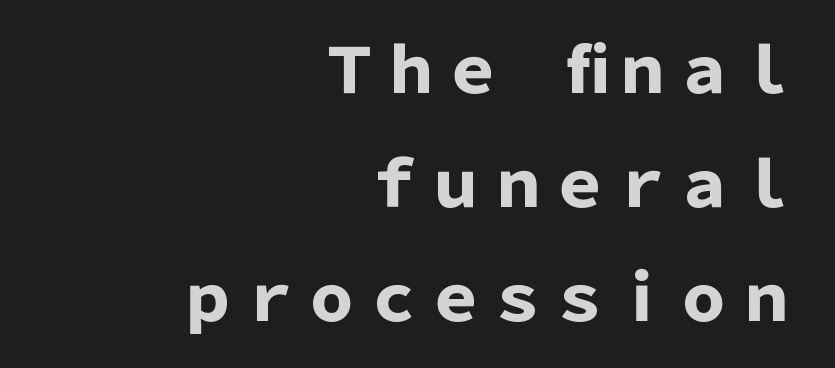
Q: Is the text bold? A: Yes.
Q: Is the text italic (slanted)? A: No, it is upright.
Q: Is the typeface a serif or a sans-serif typeface? A: Sans-serif.
Q: Is the text underlined? A: No.
Q: How is the paragraph aligned? A: Right-aligned.
Q: Is the spacing between letters normal or unusually wide? A: Normal.
Q: Width (condensed, normal, or wide)? A: Normal.
Q: Stroke contrast? A: Low.
Q: x-height? A: Medium.
Q: Monospaced? A: No.
